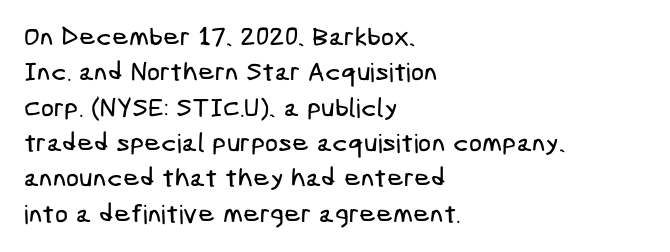
{"underline": "no", "align": "left", "line_spacing": "normal", "line_spacing_ratio": 1.36, "letter_spacing": "normal", "letter_spacing_em": 0.0, "glyph_px": 26}
